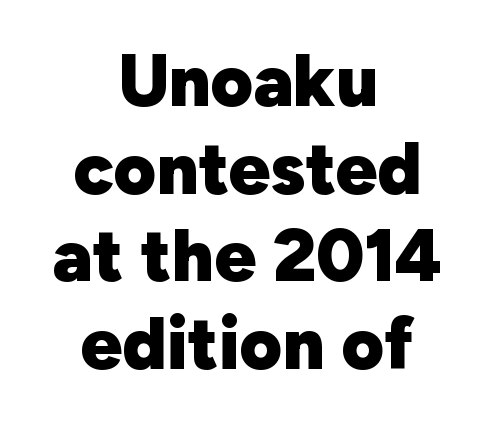
Q: Is the text bold? A: Yes.
Q: Is the text italic (slanted)? A: No, it is upright.
Q: Is the typeface a serif or a sans-serif typeface? A: Sans-serif.
Q: Is the text underlined? A: No.
Q: How is the paragraph aligned? A: Centered.
Q: Is the spacing between letters normal or unusually wide? A: Normal.
Q: Width (condensed, normal, or wide)? A: Normal.
Q: Stroke contrast? A: Low.
Q: x-height? A: Medium.
Q: Monospaced? A: No.
